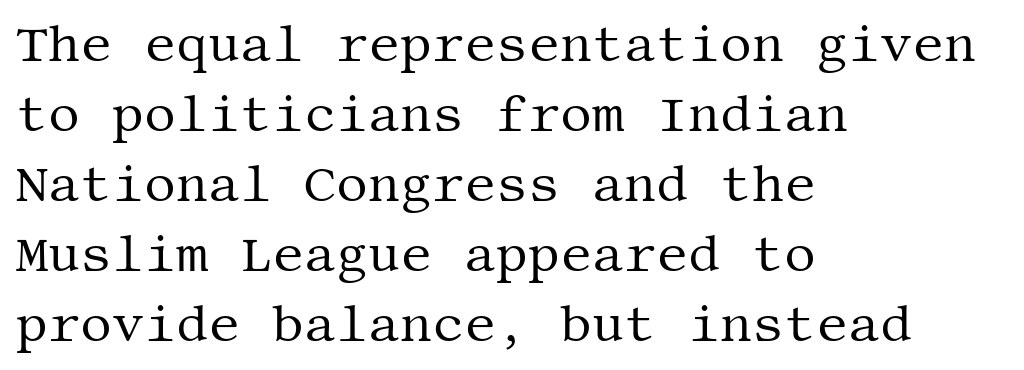
Q: Is the text bold? A: No.
Q: Is the text italic (slanted)? A: No, it is upright.
Q: Is the typeface a serif or a sans-serif typeface? A: Serif.
Q: Is the text underlined? A: No.
Q: How is the paragraph aligned? A: Left-aligned.
Q: Is the spacing between letters normal or unusually wide? A: Normal.
Q: Is the spacing between lines tight, normal or loose? A: Normal.
Q: Width (condensed, normal, or wide)? A: Normal.
Q: Stroke contrast? A: Medium.
Q: x-height? A: Large.
